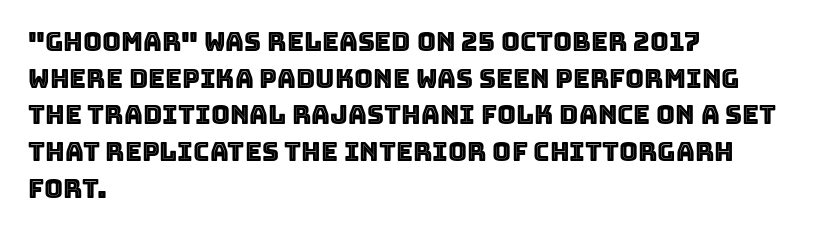
Here the glyphs are tracked normally, forming tight word shapes. Upright lettering throughout. Underline: absent. The lines are quadded left.
